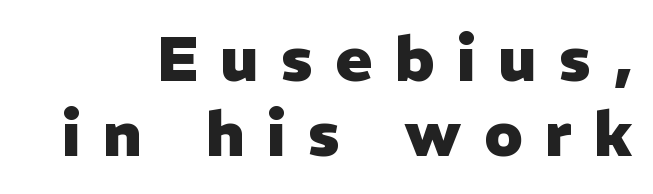
The image shows 62 px heavy sans-serif type, upright; set line spacing 1.21x, unusually wide letter spacing (+0.36 em), not underlined; low stroke contrast and a medium x-height.
